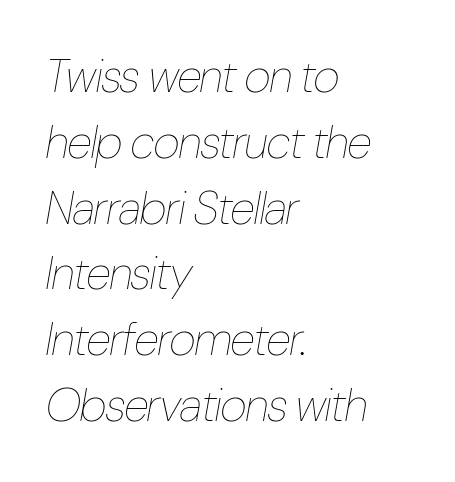
{"italic": "yes", "lean": "right", "slant_degrees": 10, "bold": "no", "weight": "thin", "width": "condensed", "stroke_contrast": "low", "x_height": "medium", "monospaced": "no", "underline": "no", "align": "left", "line_spacing": "normal", "line_spacing_ratio": 1.43, "letter_spacing": "normal", "letter_spacing_em": 0.0, "glyph_px": 46}
